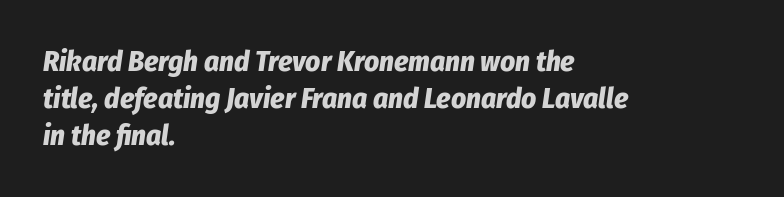
{"italic": "yes", "lean": "right", "slant_degrees": 8, "bold": "yes", "weight": "bold", "width": "condensed", "stroke_contrast": "low", "x_height": "medium", "monospaced": "no", "underline": "no", "align": "left", "line_spacing": "normal", "line_spacing_ratio": 1.28, "letter_spacing": "normal", "letter_spacing_em": 0.0, "glyph_px": 29}
